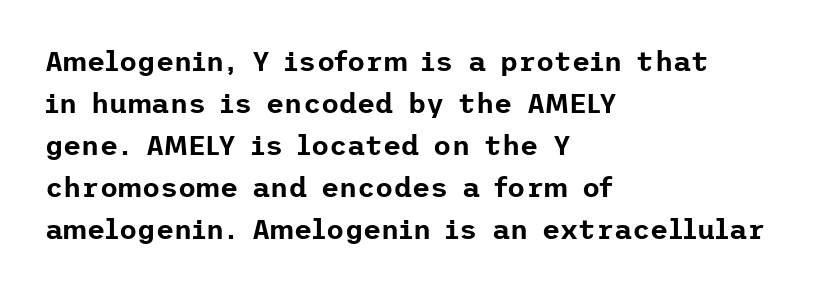
{"serif": "no", "italic": "no", "width": "normal", "stroke_contrast": "low", "x_height": "medium", "underline": "no", "align": "left", "line_spacing": "normal", "line_spacing_ratio": 1.5, "letter_spacing": "normal", "letter_spacing_em": 0.0, "glyph_px": 28}
